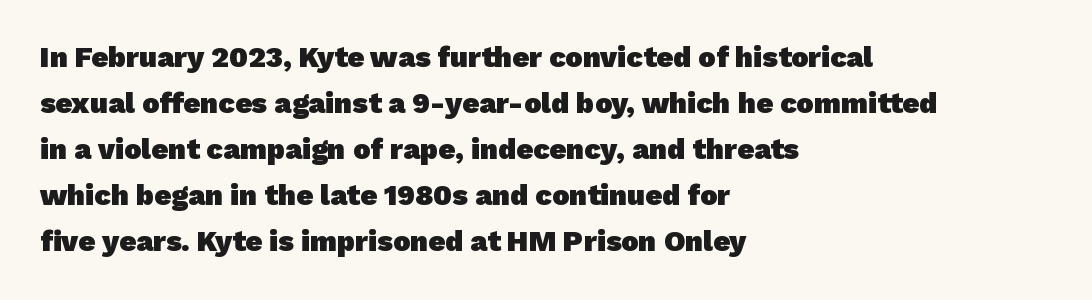
The image shows 29 px heavy sans-serif type; set left-aligned, normal line spacing (1.59x), normal letter spacing, not underlined; low stroke contrast and a medium x-height.
